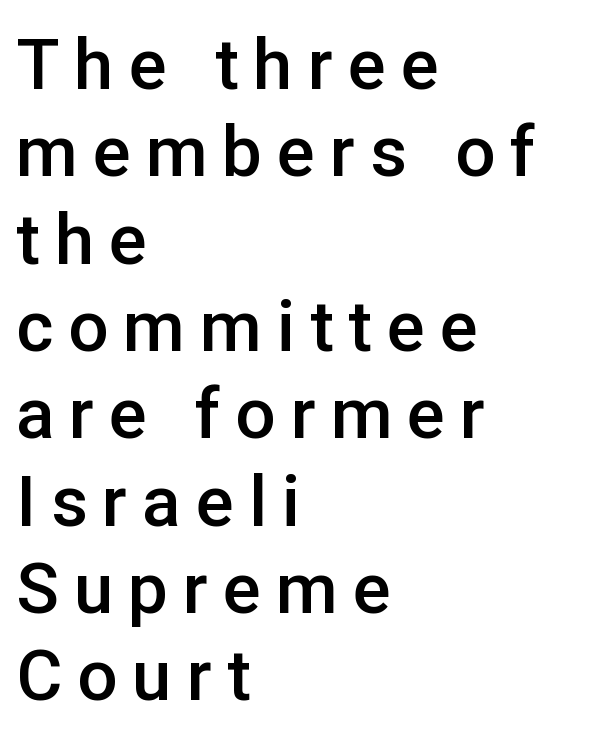
The image shows 71 px semibold sans-serif type, upright; set left-aligned, line spacing 1.23x, unusually wide letter spacing (+0.21 em), not underlined; low stroke contrast and a medium x-height.
